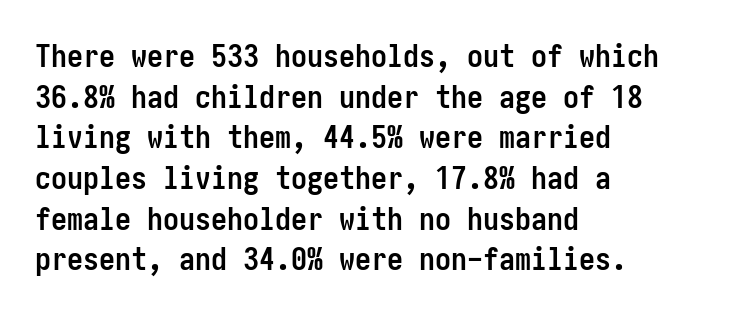
{"serif": "no", "italic": "no", "bold": "yes", "weight": "semibold", "width": "condensed", "stroke_contrast": "low", "x_height": "medium", "underline": "no", "align": "left", "line_spacing": "normal", "line_spacing_ratio": 1.27, "letter_spacing": "normal", "letter_spacing_em": 0.0, "glyph_px": 32}
